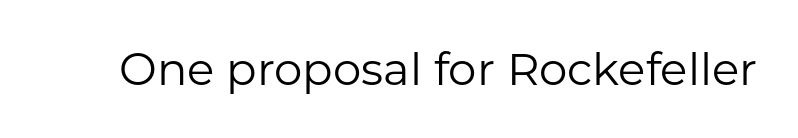
{"serif": "no", "italic": "no", "bold": "no", "weight": "regular", "width": "normal", "stroke_contrast": "low", "x_height": "medium", "monospaced": "no", "underline": "no", "letter_spacing": "normal", "letter_spacing_em": 0.0, "glyph_px": 45}
